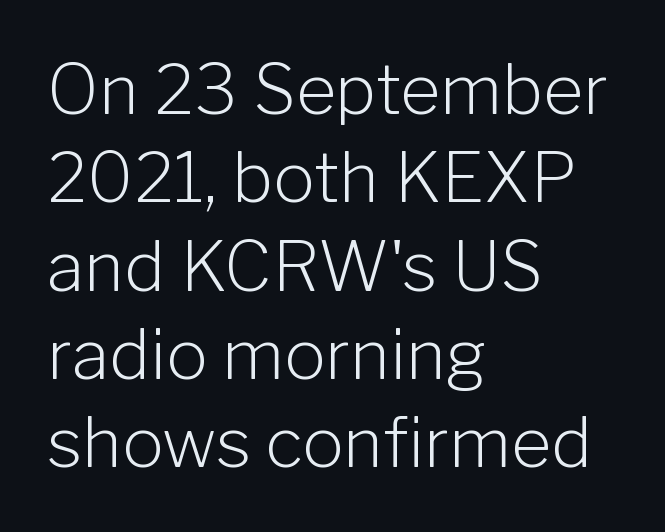
Q: Is the text bold? A: No.
Q: Is the text italic (slanted)? A: No, it is upright.
Q: Is the typeface a serif or a sans-serif typeface? A: Sans-serif.
Q: Is the text underlined? A: No.
Q: How is the paragraph aligned? A: Left-aligned.
Q: Is the spacing between letters normal or unusually wide? A: Normal.
Q: Is the spacing between lines tight, normal or loose? A: Normal.
Q: Width (condensed, normal, or wide)? A: Normal.
Q: Stroke contrast? A: Low.
Q: x-height? A: Medium.
Q: Monospaced? A: No.
